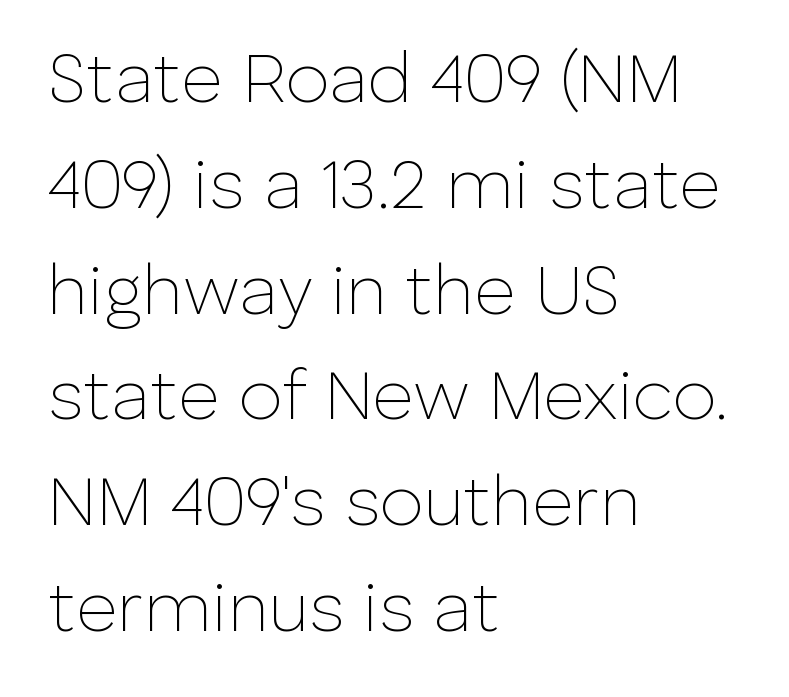
No italicization has been applied; the sample stays upright. No extra tracking has been applied to these lines. The rendering anchors every line to the left-hand side. Type without underlining. Spacing verdict: proportional, widths tailored to each character.
